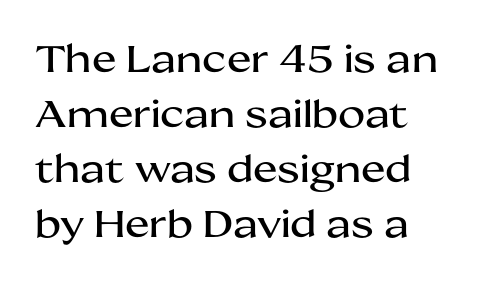
{"italic": "no", "width": "wide", "stroke_contrast": "medium", "x_height": "medium", "monospaced": "no", "underline": "no", "align": "left", "line_spacing": "normal", "line_spacing_ratio": 1.49, "letter_spacing": "normal", "letter_spacing_em": 0.0, "glyph_px": 37}
